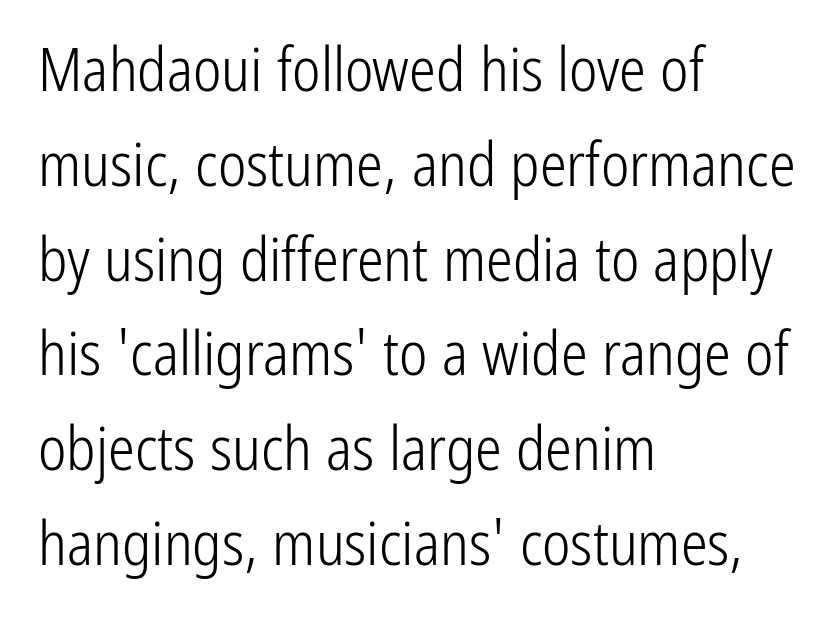
Compared with a typical body face, this is equally light or lighter still. Is this a fixed-width face? No — the glyphs have proportional, varying widths. Is this a sans? Yes — the strokes have no serifs. Visually the block forms a straight wall on the left and a jagged coastline on the right.
